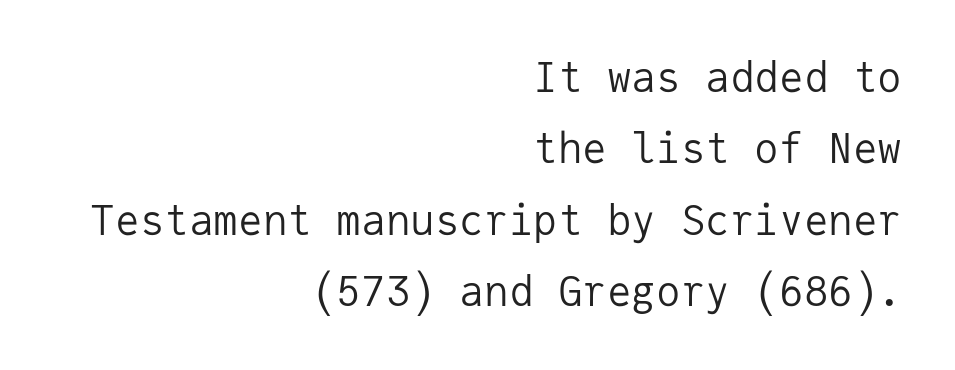
The passage shown has conventional tracking throughout. A typesetter would call this monospace, since all characters share one set width. Weight class: somewhere from thin through regular. All the whitespace from short lines collects on the left. Style check: upright. Note: no serifs on the glyphs.
